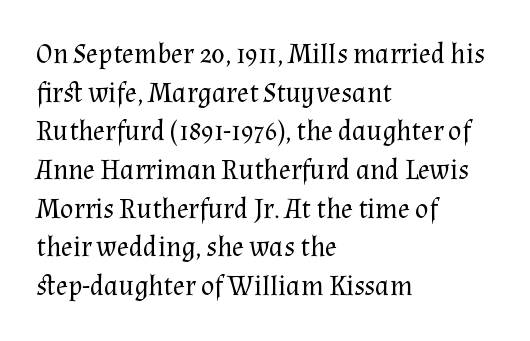
Q: Is the text bold? A: No.
Q: Is the text italic (slanted)? A: No, it is upright.
Q: Is the text underlined? A: No.
Q: How is the paragraph aligned? A: Left-aligned.
Q: Is the spacing between letters normal or unusually wide? A: Normal.
Q: Is the spacing between lines tight, normal or loose? A: Normal.
Q: Width (condensed, normal, or wide)? A: Normal.
Q: Stroke contrast? A: Medium.
Q: x-height? A: Medium.
Q: Monospaced? A: No.
